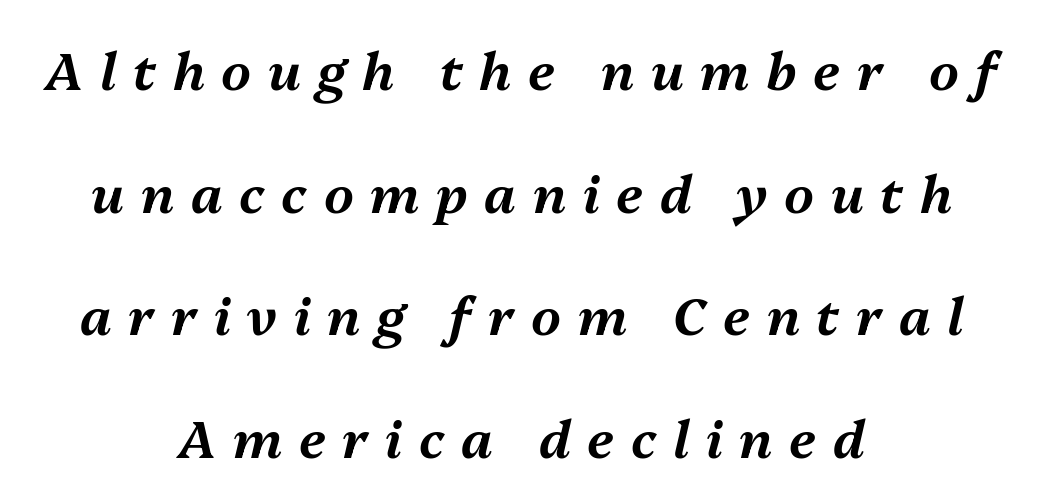
Q: Is the text italic (slanted)? A: Yes, it leans right by about 13 degrees.
Q: Is the text underlined? A: No.
Q: How is the paragraph aligned? A: Centered.
Q: Is the spacing between letters normal or unusually wide? A: Unusually wide.
Q: Is the spacing between lines tight, normal or loose? A: Loose.
Q: Width (condensed, normal, or wide)? A: Normal.
Q: Stroke contrast? A: Medium.
Q: x-height? A: Medium.
Q: Monospaced? A: No.
